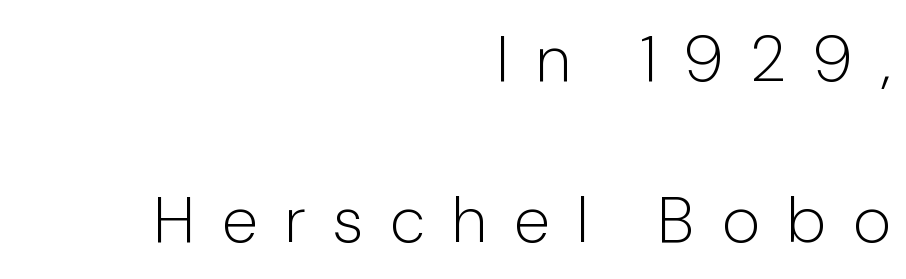
Typographically, this falls in the sans-serif category. Horizontally, the lines are justified to the trailing edge only. A typesetter would call this heavily tracked-out type. Words float on clear page, feet unadorned. The type sits square on the baseline with zero lean.
